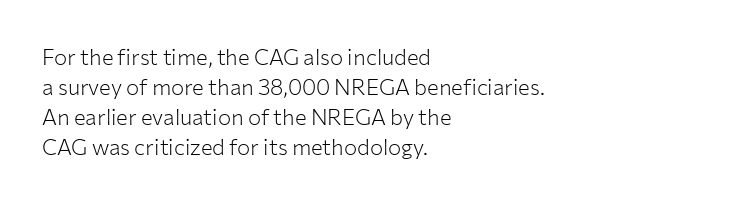
{"italic": "no", "bold": "no", "underline": "no", "align": "left", "line_spacing": "normal", "line_spacing_ratio": 1.36, "letter_spacing": "normal", "letter_spacing_em": 0.0, "glyph_px": 22}
